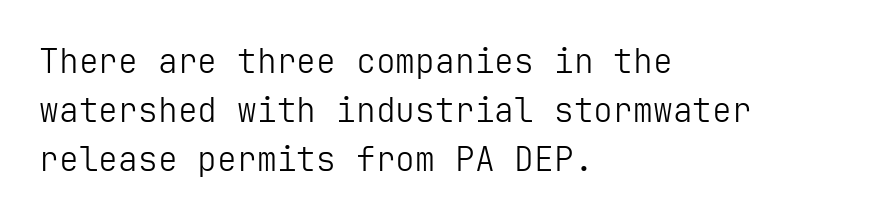
Q: Is the text bold? A: No.
Q: Is the text italic (slanted)? A: No, it is upright.
Q: Is the typeface a serif or a sans-serif typeface? A: Sans-serif.
Q: Is the text underlined? A: No.
Q: How is the paragraph aligned? A: Left-aligned.
Q: Is the spacing between letters normal or unusually wide? A: Normal.
Q: Is the spacing between lines tight, normal or loose? A: Normal.
Q: Width (condensed, normal, or wide)? A: Normal.
Q: Stroke contrast? A: Low.
Q: x-height? A: Medium.
